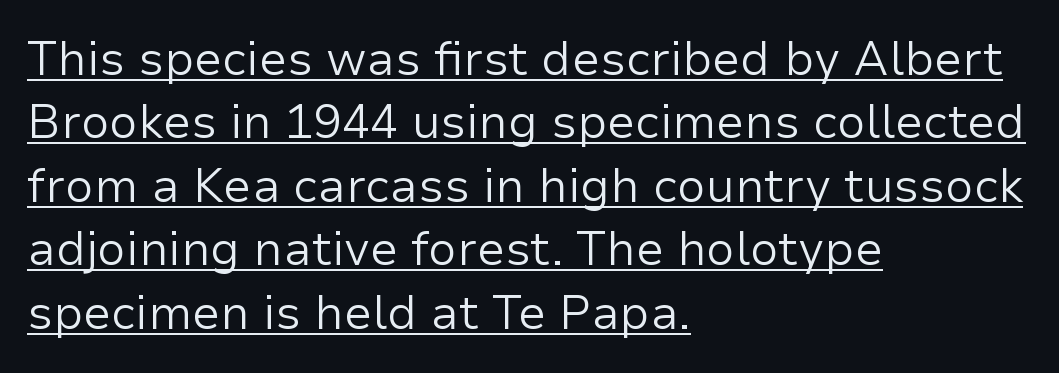
It's the straight-up-and-down kind of type. What stands out about the letter spacing? Nothing — it is the standard amount. The sample's only ornament is a line tracing under the words. These lines are rendered in a variable-pitch font.
